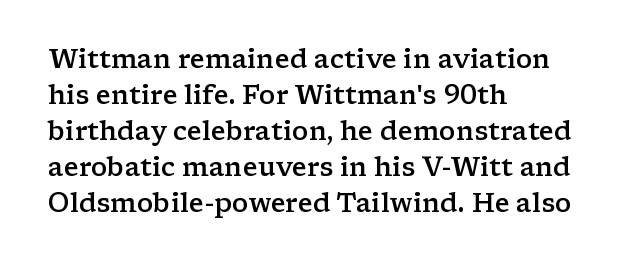
Q: Is the text bold? A: Semi-bold.
Q: Is the text italic (slanted)? A: No, it is upright.
Q: Is the text underlined? A: No.
Q: How is the paragraph aligned? A: Left-aligned.
Q: Is the spacing between letters normal or unusually wide? A: Normal.
Q: Is the spacing between lines tight, normal or loose? A: Normal.
